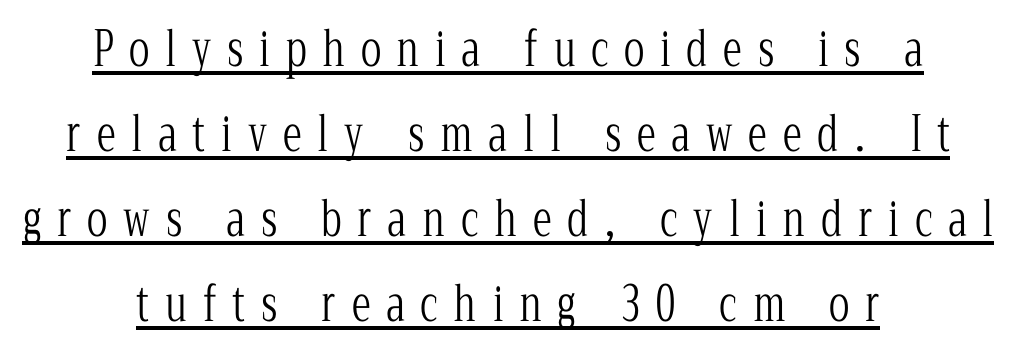
The image shows 48 px light, condensed serif type, upright; set centered, line spacing 1.77x, unusually wide letter spacing (+0.33 em), underlined; low stroke contrast and a medium x-height.
